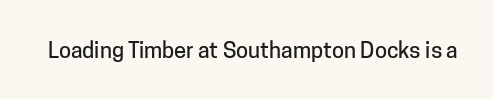
The image shows 22 px text type, upright; set normal letter spacing, not underlined.
